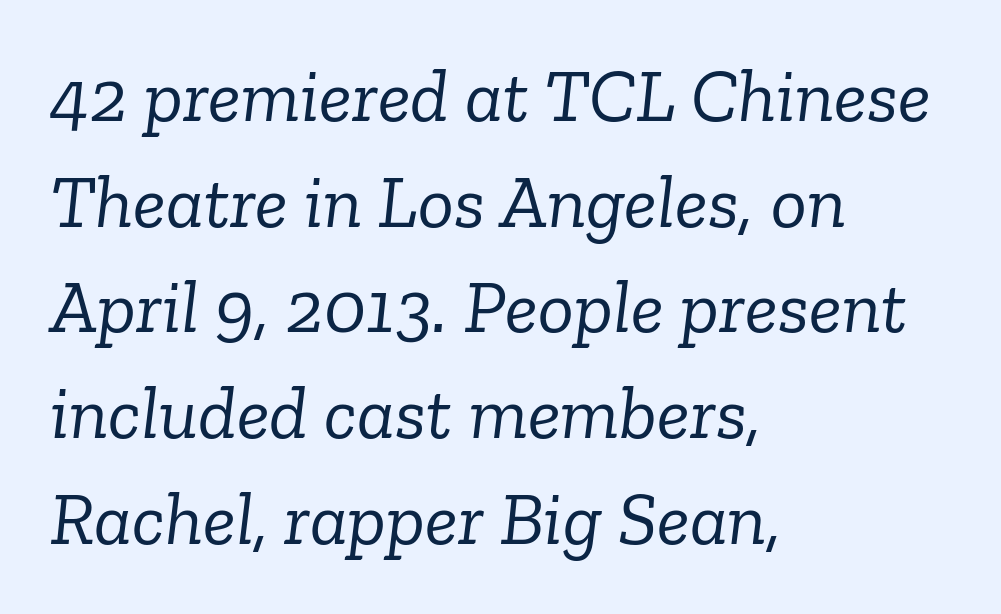
Q: Is the text bold? A: No.
Q: Is the text italic (slanted)? A: Yes, it leans right by about 6 degrees.
Q: Is the typeface a serif or a sans-serif typeface? A: Serif.
Q: Is the text underlined? A: No.
Q: How is the paragraph aligned? A: Left-aligned.
Q: Is the spacing between letters normal or unusually wide? A: Normal.
Q: Is the spacing between lines tight, normal or loose? A: Normal.
Q: Width (condensed, normal, or wide)? A: Normal.
Q: Stroke contrast? A: Low.
Q: x-height? A: Medium.
Q: Monospaced? A: No.
